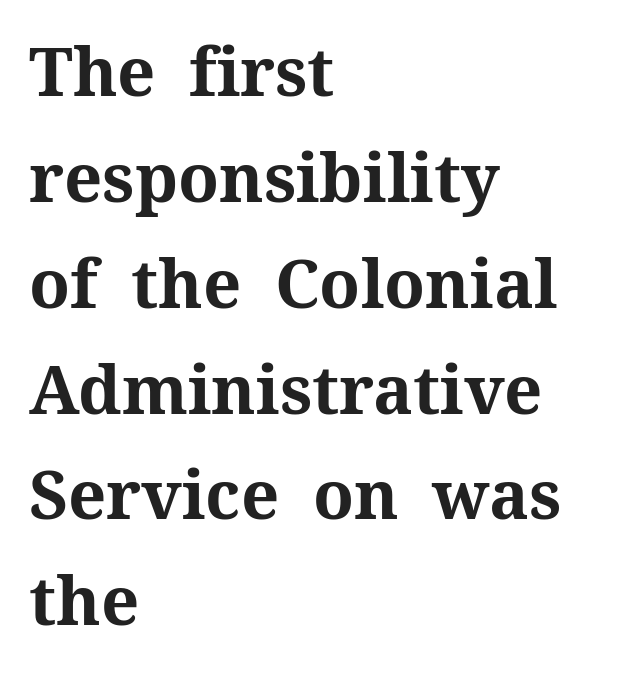
Q: Is the text bold? A: Yes.
Q: Is the text italic (slanted)? A: No, it is upright.
Q: Is the typeface a serif or a sans-serif typeface? A: Serif.
Q: Is the text underlined? A: No.
Q: How is the paragraph aligned? A: Left-aligned.
Q: Is the spacing between letters normal or unusually wide? A: Normal.
Q: Is the spacing between lines tight, normal or loose? A: Normal.
Q: Width (condensed, normal, or wide)? A: Normal.
Q: Stroke contrast? A: Medium.
Q: x-height? A: Medium.
Q: Monospaced? A: No.
